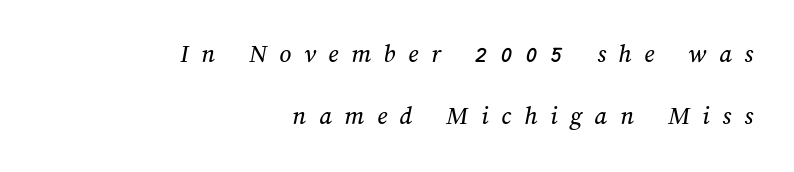
Loose tracking; the words dissolve into strings of separated letters. Honestly, there is no underline to notice here at all. The paragraph shown leans on its right margin. The space between consecutive lines is lavish.
